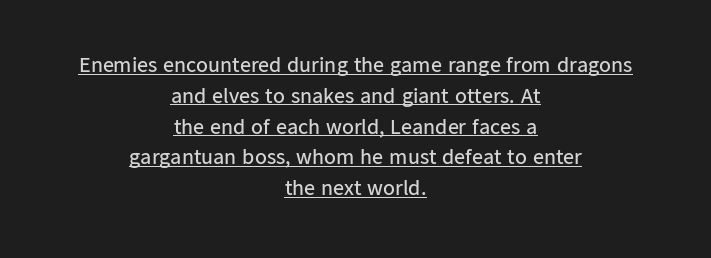
The image shows 22 px text type, upright; set centered, normal line spacing (1.4x), normal letter spacing, underlined.
